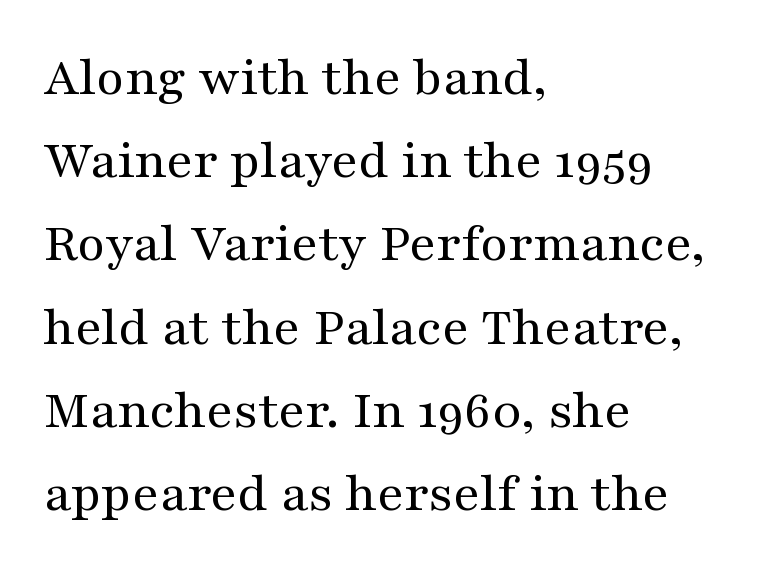
Q: Is the text bold? A: No.
Q: Is the text italic (slanted)? A: No, it is upright.
Q: Is the typeface a serif or a sans-serif typeface? A: Serif.
Q: Is the text underlined? A: No.
Q: How is the paragraph aligned? A: Left-aligned.
Q: Is the spacing between letters normal or unusually wide? A: Normal.
Q: Is the spacing between lines tight, normal or loose? A: Normal.
Q: Width (condensed, normal, or wide)? A: Wide.
Q: Stroke contrast? A: Medium.
Q: x-height? A: Medium.
Q: Monospaced? A: No.
